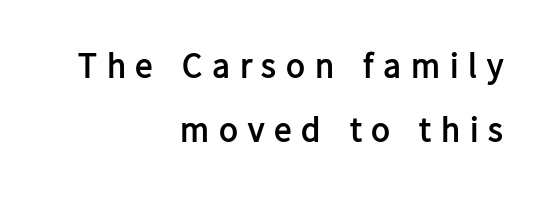
{"serif": "no", "italic": "no", "bold": "yes", "weight": "semibold", "width": "normal", "stroke_contrast": "low", "x_height": "medium", "monospaced": "no", "underline": "no", "align": "right", "line_spacing_ratio": 1.83, "letter_spacing": "wide", "letter_spacing_em": 0.28, "glyph_px": 35}
